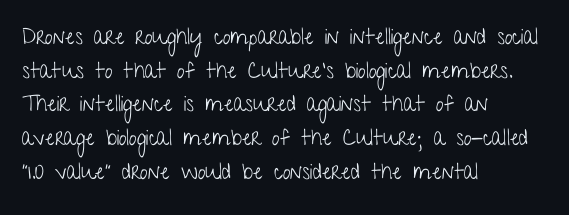
Unbolded letterforms with no extra heft. The letterforms sit shoulder to shoulder at normal distance. Line spacing here is normal. Glance below the letters and you will spot only blank space. Visually the block forms a straight wall on the left and a jagged coastline on the right.
